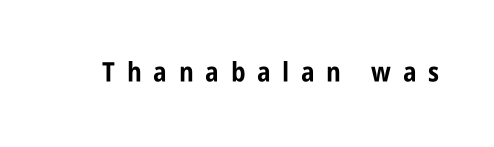
{"italic": "no", "bold": "yes", "underline": "no", "letter_spacing": "wide", "letter_spacing_em": 0.43, "glyph_px": 27}
